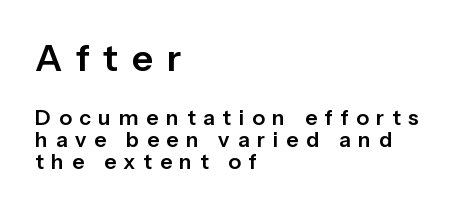
{"serif": "no", "italic": "no", "width": "normal", "stroke_contrast": "low", "x_height": "medium", "monospaced": "no", "underline": "no", "align": "left", "line_spacing": "tight", "line_spacing_ratio": 1.06, "letter_spacing": "wide", "letter_spacing_em": 0.37, "larger_block": "first", "size_ratio": 1.76, "glyph_px": 37}
